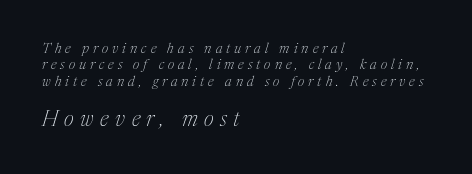
Q: Is the text bold? A: No.
Q: Is the text italic (slanted)? A: Yes, it leans right by about 17 degrees.
Q: Is the text underlined? A: No.
Q: How is the paragraph aligned? A: Left-aligned.
Q: Is the spacing between letters normal or unusually wide? A: Unusually wide.
Q: Which block of text is set in a larger size, the first (top) or the second (bottom)? A: The second (bottom) one.
